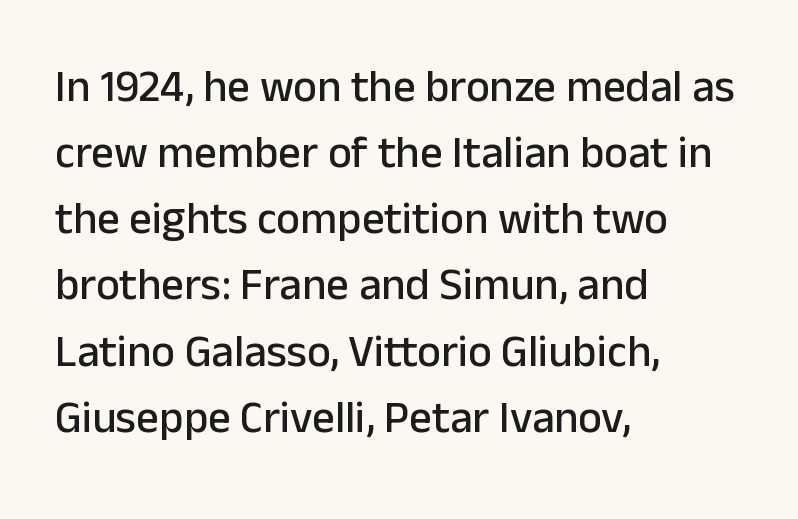
The image shows 45 px sans-serif type, upright; set left-aligned, normal line spacing (1.47x), normal letter spacing, not underlined; low stroke contrast and a medium x-height.
